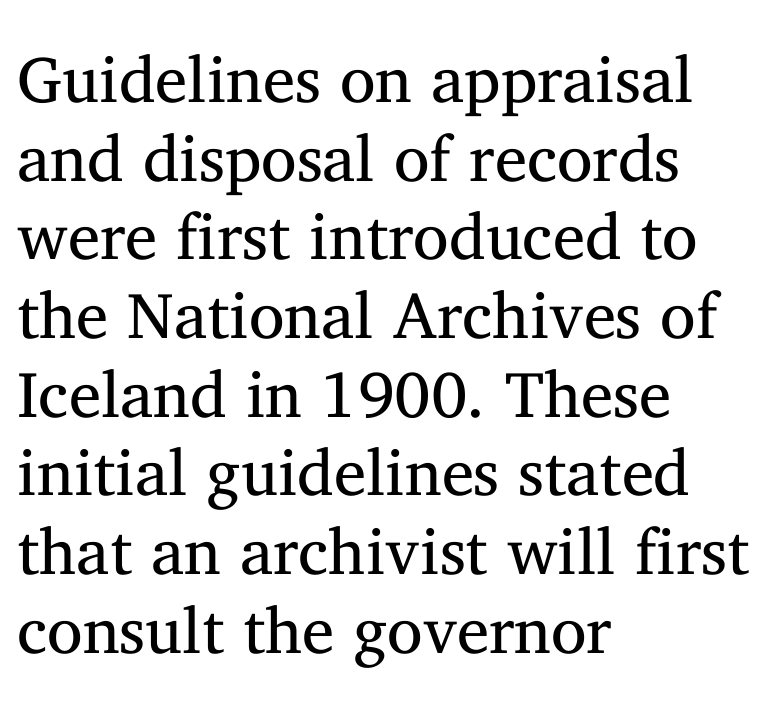
{"serif": "yes", "italic": "no", "bold": "no", "weight": "regular", "width": "normal", "stroke_contrast": "medium", "x_height": "medium", "monospaced": "no", "underline": "no", "align": "left", "line_spacing_ratio": 1.21, "letter_spacing": "normal", "letter_spacing_em": 0.0, "glyph_px": 65}
